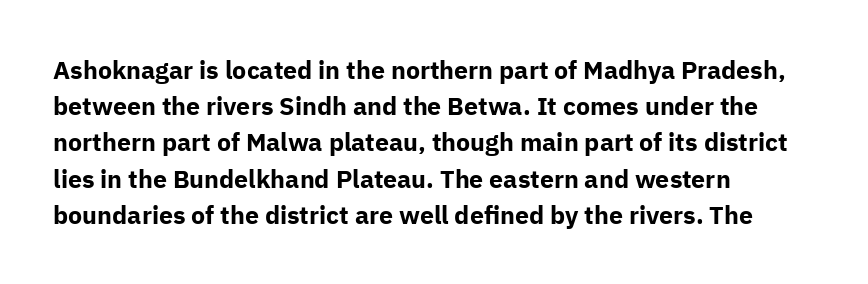
{"italic": "no", "bold": "yes", "underline": "no", "align": "left", "line_spacing": "normal", "line_spacing_ratio": 1.45, "letter_spacing": "normal", "letter_spacing_em": 0.0, "glyph_px": 25}
